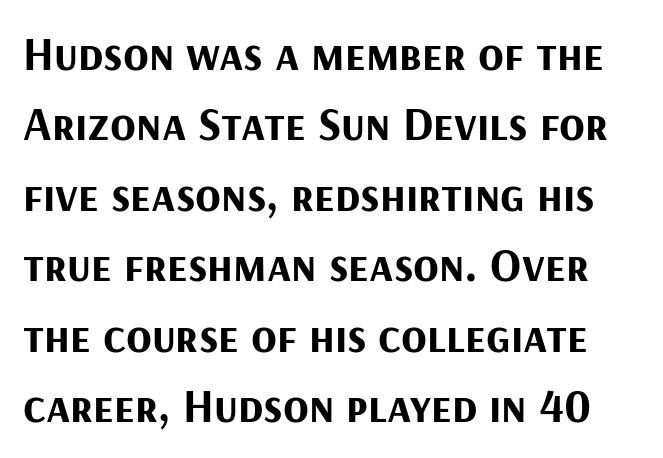
{"serif": "no", "italic": "no", "bold": "yes", "weight": "bold", "width": "normal", "stroke_contrast": "medium", "x_height": "medium", "monospaced": "no", "underline": "no", "line_spacing": "normal", "line_spacing_ratio": 1.5, "letter_spacing": "normal", "letter_spacing_em": 0.0, "glyph_px": 47}
